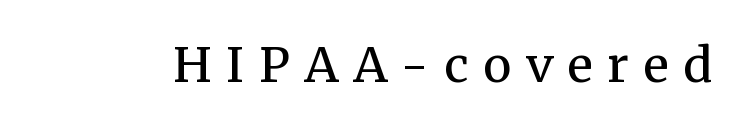
{"serif": "yes", "italic": "no", "bold": "no", "weight": "regular", "width": "normal", "stroke_contrast": "medium", "x_height": "medium", "monospaced": "no", "underline": "no", "letter_spacing": "wide", "letter_spacing_em": 0.31, "glyph_px": 48}
